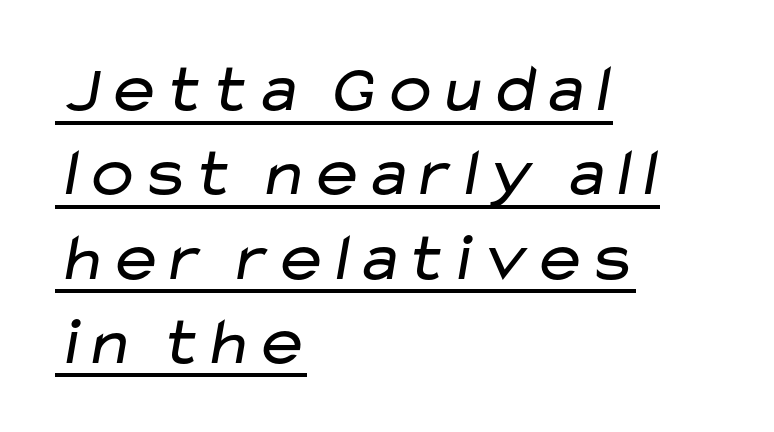
Q: Is the text bold? A: No.
Q: Is the typeface a serif or a sans-serif typeface? A: Sans-serif.
Q: Is the text underlined? A: Yes.
Q: How is the paragraph aligned? A: Left-aligned.
Q: Is the spacing between letters normal or unusually wide? A: Normal.
Q: Width (condensed, normal, or wide)? A: Wide.
Q: Stroke contrast? A: Low.
Q: x-height? A: Medium.
Q: Monospaced? A: No.
